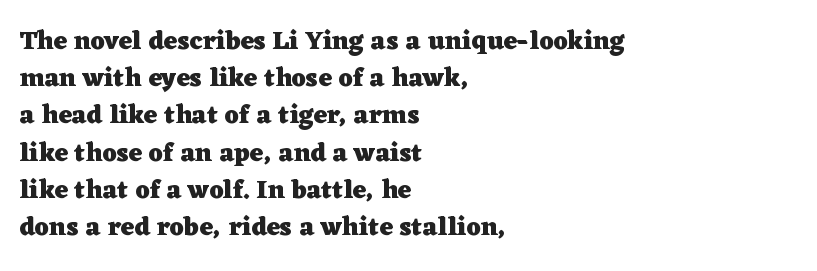
Q: Is the text bold? A: Yes.
Q: Is the text italic (slanted)? A: No, it is upright.
Q: Is the text underlined? A: No.
Q: How is the paragraph aligned? A: Left-aligned.
Q: Is the spacing between letters normal or unusually wide? A: Normal.
Q: Is the spacing between lines tight, normal or loose? A: Normal.
